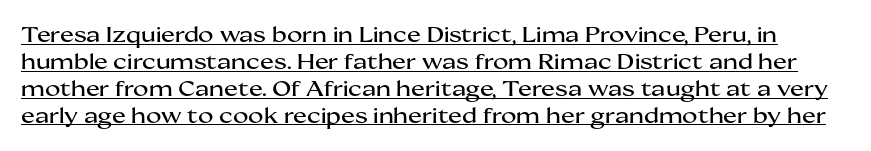
Q: Is the text italic (slanted)? A: No, it is upright.
Q: Is the text underlined? A: Yes.
Q: Is the spacing between letters normal or unusually wide? A: Normal.
Q: Is the spacing between lines tight, normal or loose? A: Normal.
